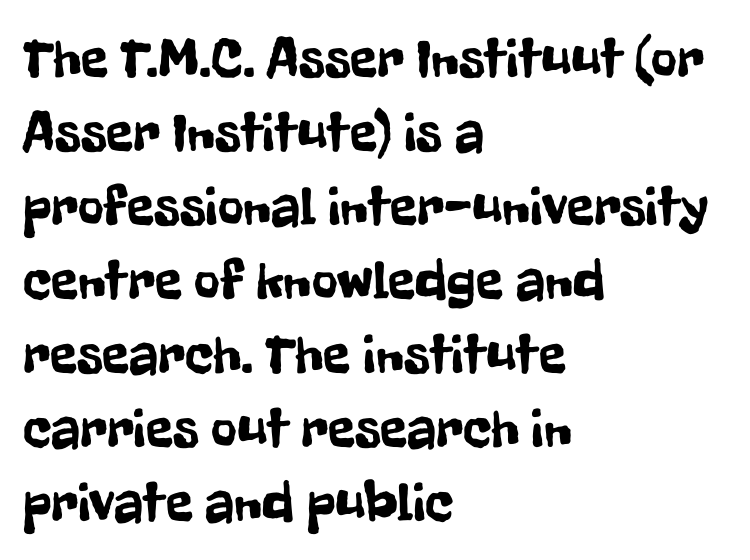
Q: Is the text italic (slanted)? A: No, it is upright.
Q: Is the typeface a serif or a sans-serif typeface? A: Sans-serif.
Q: Is the text underlined? A: No.
Q: How is the paragraph aligned? A: Left-aligned.
Q: Is the spacing between letters normal or unusually wide? A: Normal.
Q: Is the spacing between lines tight, normal or loose? A: Normal.
Q: Width (condensed, normal, or wide)? A: Condensed.
Q: Stroke contrast? A: Low.
Q: x-height? A: Medium.
Q: Monospaced? A: No.
